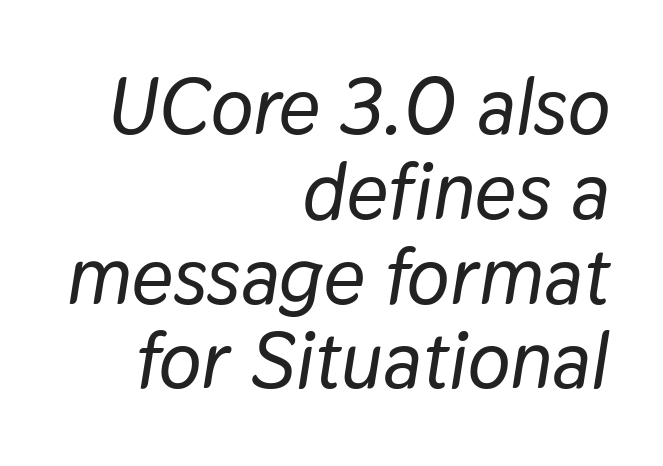
The image shows 80 px text type, italic (leaning right); set right-aligned, tight line spacing (1.06x), normal letter spacing, not underlined; low stroke contrast and a medium x-height.
